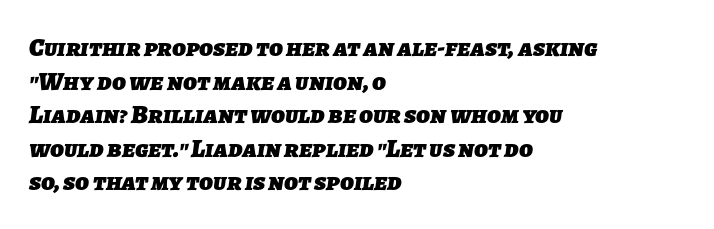
{"bold": "yes", "underline": "no", "align": "left", "line_spacing": "normal", "line_spacing_ratio": 1.29, "letter_spacing": "normal", "letter_spacing_em": 0.0, "glyph_px": 26}
